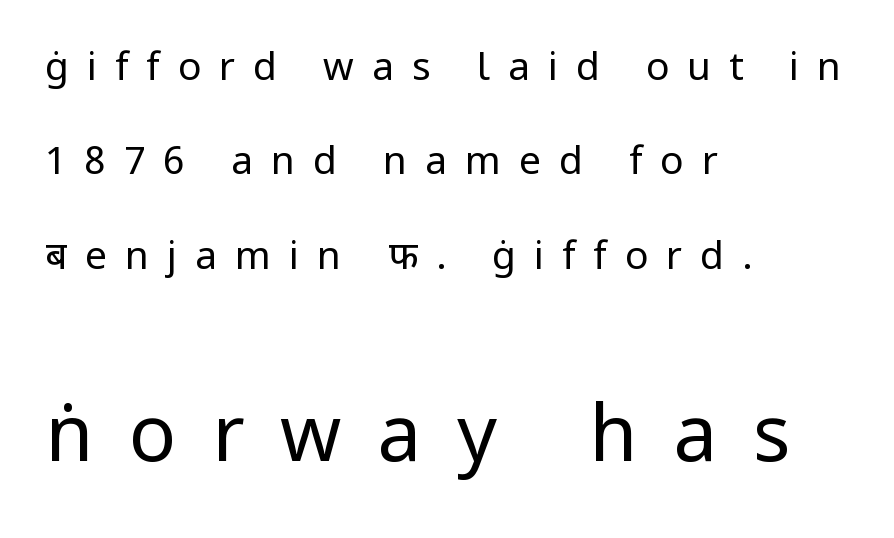
The image shows 78 px regular-weight sans-serif type, upright; set left-aligned, loose line spacing (2.42x), unusually wide letter spacing (+0.46 em), not underlined; the second (bottom) block is 2.0x larger; low stroke contrast and a medium x-height.
